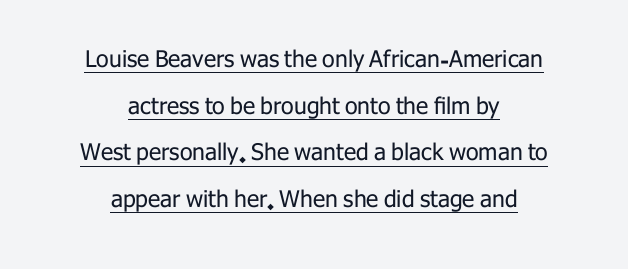
Leading is clearly above the norm, producing a sparse column. The letterforms sit at book weight or below. Compared with typical body copy, the letter spacing here is the same. It's the straight-up-and-down kind of type. Horizontal alignment here is central, giving a formal, balanced look. Emphasis is given by a line drawn under the lettering.
